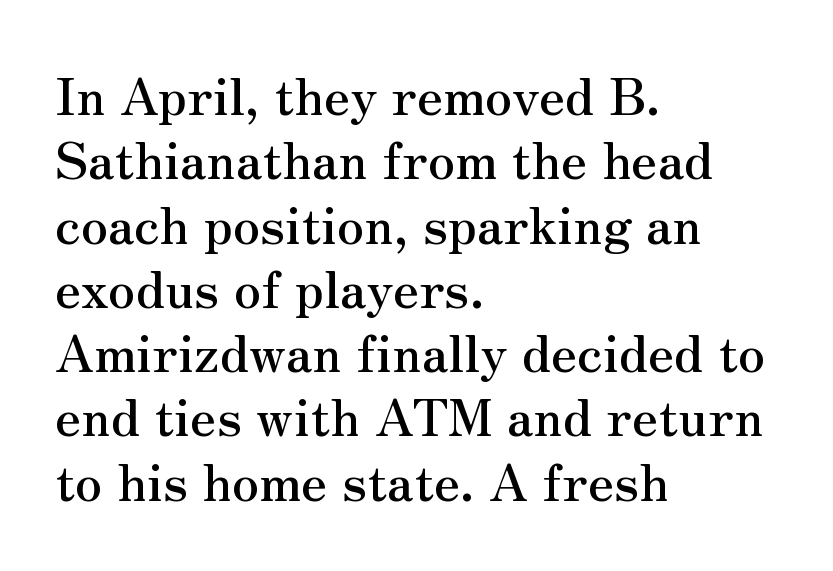
The image shows 51 px serif type, upright; set left-aligned, normal line spacing (1.26x), normal letter spacing, not underlined; medium stroke contrast and a small x-height.
